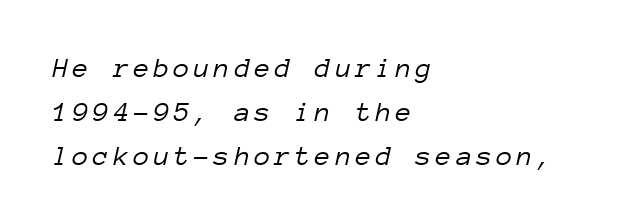
Words float on clear page, feet unadorned. Does the leading feel generous? No, just average. Leftover space on each line is placed entirely after the last word. These glyphs show unthickened strokes, regular width or finer. When letters slant like this, we call the style italic.
